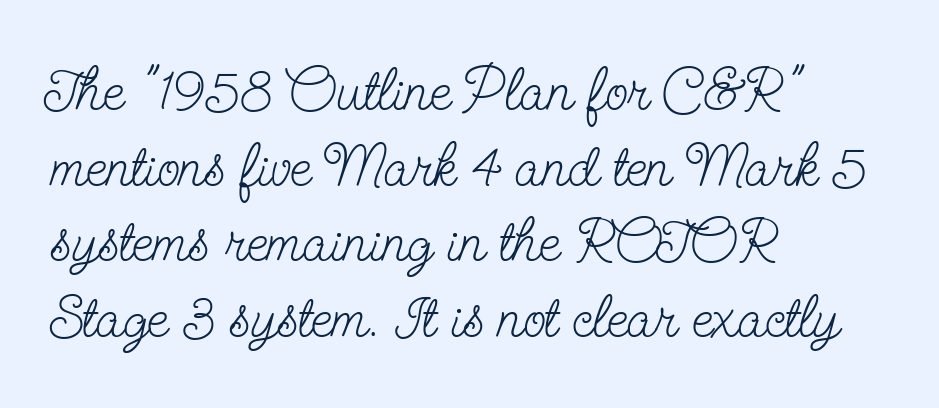
Q: Is the text bold? A: No.
Q: Is the text italic (slanted)? A: Yes.
Q: Is the typeface a serif or a sans-serif typeface? A: Serif.
Q: Is the text underlined? A: No.
Q: How is the paragraph aligned? A: Left-aligned.
Q: Is the spacing between letters normal or unusually wide? A: Normal.
Q: Is the spacing between lines tight, normal or loose? A: Normal.
Q: Width (condensed, normal, or wide)? A: Condensed.
Q: Stroke contrast? A: Low.
Q: x-height? A: Small.
Q: Monospaced? A: No.
